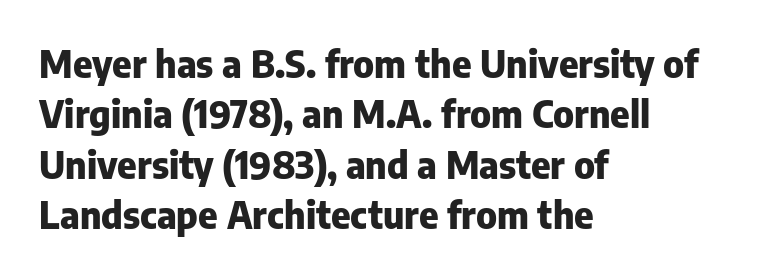
The image shows 37 px heavy sans-serif type, upright; set left-aligned, normal line spacing (1.36x), normal letter spacing, not underlined; low stroke contrast and a medium x-height.
